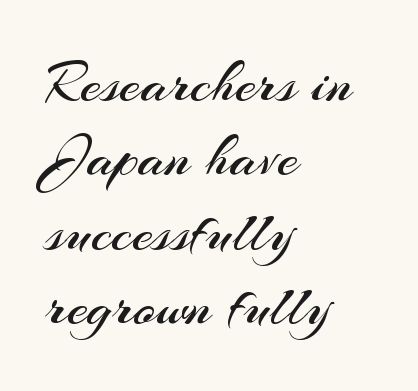
Q: Is the text bold? A: No.
Q: Is the text italic (slanted)? A: Yes.
Q: Is the typeface a serif or a sans-serif typeface? A: Sans-serif.
Q: Is the text underlined? A: No.
Q: How is the paragraph aligned? A: Left-aligned.
Q: Is the spacing between letters normal or unusually wide? A: Normal.
Q: Width (condensed, normal, or wide)? A: Normal.
Q: Stroke contrast? A: Medium.
Q: x-height? A: Small.
Q: Monospaced? A: No.
